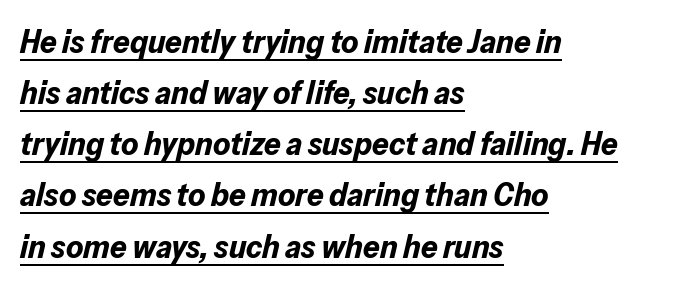
Q: Is the text bold? A: Yes.
Q: Is the text italic (slanted)? A: Yes, it leans right by about 13 degrees.
Q: Is the text underlined? A: Yes.
Q: How is the paragraph aligned? A: Left-aligned.
Q: Is the spacing between letters normal or unusually wide? A: Normal.
Q: Is the spacing between lines tight, normal or loose? A: Normal.
Q: Width (condensed, normal, or wide)? A: Normal.
Q: Stroke contrast? A: Low.
Q: x-height? A: Medium.
Q: Monospaced? A: No.
